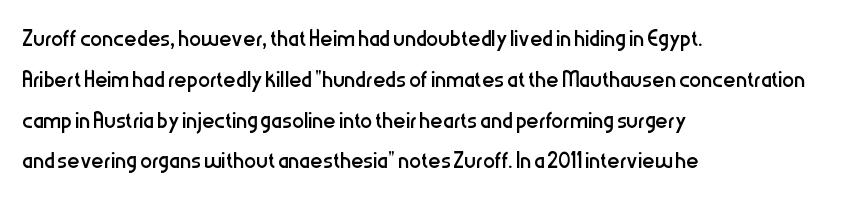
The image shows 30 px regular-weight, condensed sans-serif type, upright; set left-aligned, normal line spacing (1.36x), normal letter spacing, not underlined; low stroke contrast and a medium x-height.
